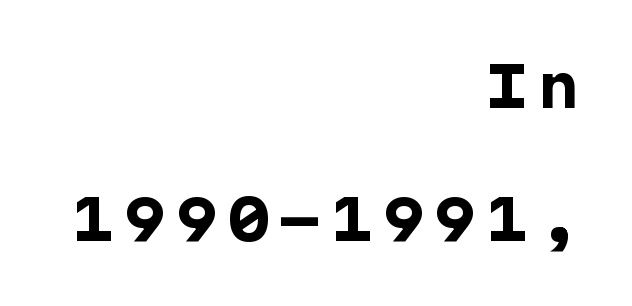
Q: Is the text bold? A: Yes.
Q: Is the text italic (slanted)? A: No, it is upright.
Q: Is the typeface a serif or a sans-serif typeface? A: Sans-serif.
Q: Is the text underlined? A: No.
Q: How is the paragraph aligned? A: Right-aligned.
Q: Is the spacing between lines tight, normal or loose? A: Loose.
Q: Width (condensed, normal, or wide)? A: Normal.
Q: Stroke contrast? A: Low.
Q: x-height? A: Medium.
